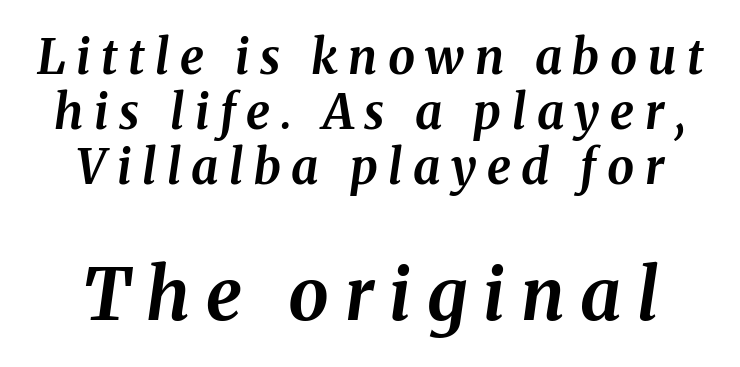
{"italic": "yes", "lean": "right", "slant_degrees": 8, "bold": "yes", "weight": "bold", "width": "normal", "stroke_contrast": "medium", "x_height": "medium", "monospaced": "no", "underline": "no", "line_spacing": "tight", "line_spacing_ratio": 1.15, "letter_spacing": "wide", "letter_spacing_em": 0.22, "larger_block": "second", "size_ratio": 1.5, "glyph_px": 72}
